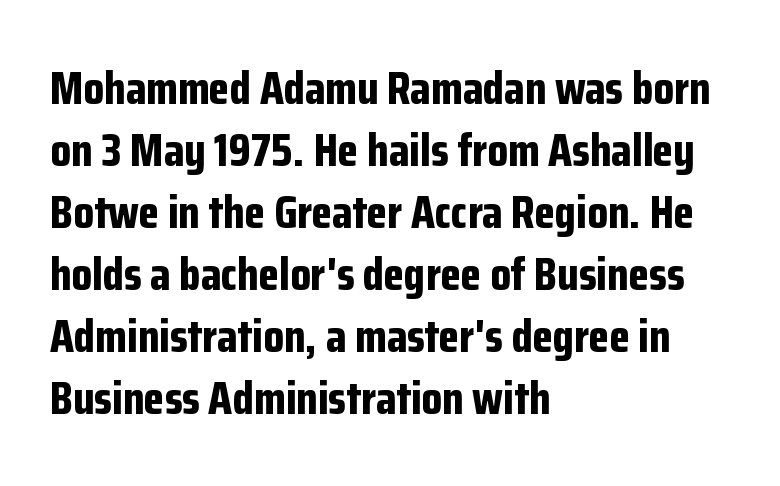
The image shows 47 px bold, condensed sans-serif type, upright; set left-aligned, normal line spacing (1.32x), normal letter spacing, not underlined; low stroke contrast and a medium x-height.
